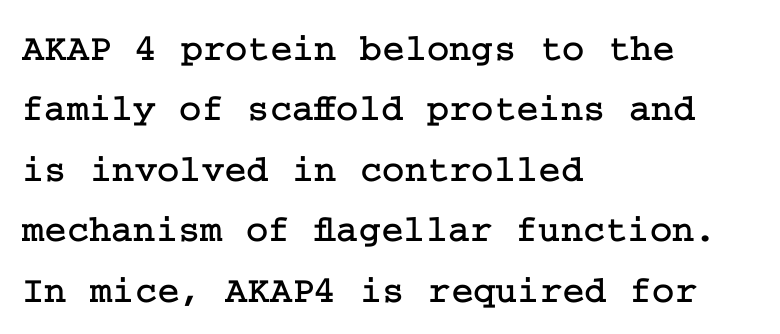
What stands out about the letter spacing? Nothing — it is the standard amount. Decoration check: the copy has no underline. The lines in this sample share a left origin and differ only in where they stop. The line-height multiplier appears to be the usual default. Stroke terminals: seriffed.
